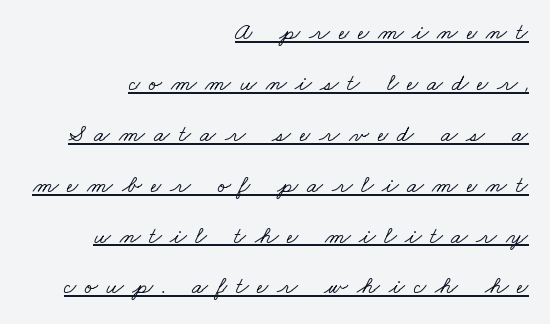
The image shows 24 px text type; set right-aligned, loose line spacing (2.12x), unusually wide letter spacing (+0.36 em), underlined.
